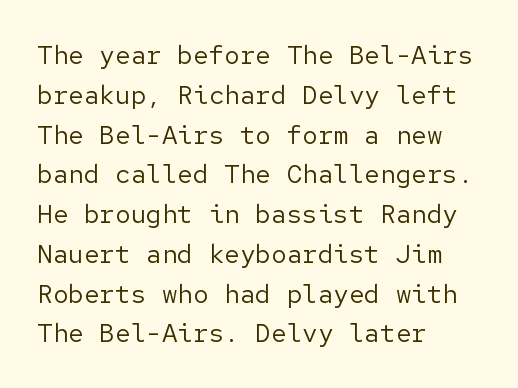
{"italic": "no", "bold": "no", "underline": "no", "align": "left", "line_spacing": "normal", "line_spacing_ratio": 1.53, "letter_spacing": "normal", "letter_spacing_em": 0.0, "glyph_px": 26}
